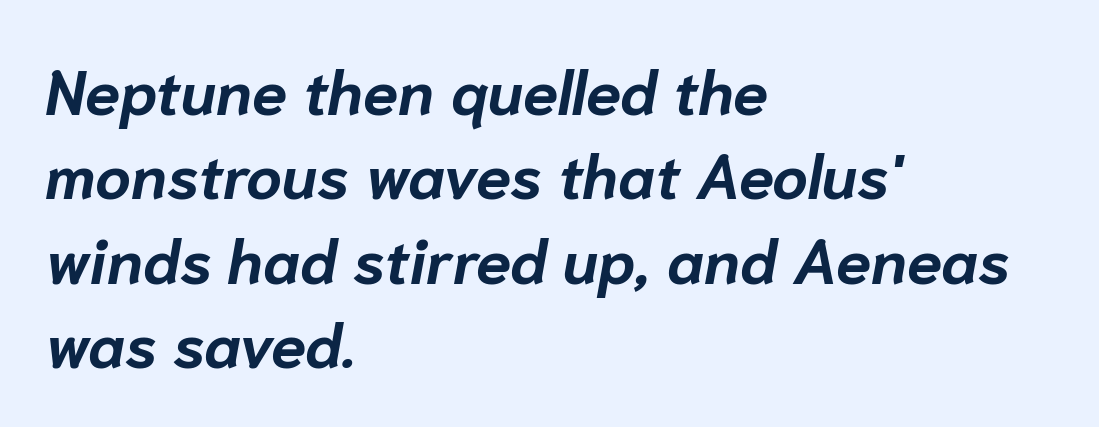
{"italic": "yes", "lean": "right", "slant_degrees": 10, "bold": "yes", "weight": "bold", "width": "normal", "stroke_contrast": "low", "x_height": "medium", "monospaced": "no", "underline": "no", "align": "left", "line_spacing": "normal", "line_spacing_ratio": 1.34, "letter_spacing": "normal", "letter_spacing_em": 0.0, "glyph_px": 63}
